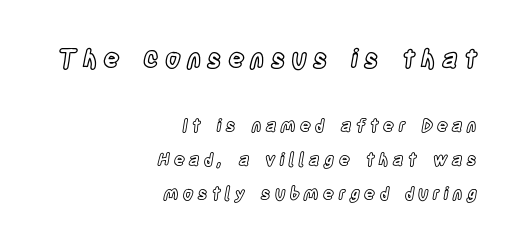
{"underline": "no", "align": "right", "line_spacing": "loose", "line_spacing_ratio": 2.0, "letter_spacing": "wide", "letter_spacing_em": 0.25, "larger_block": "first", "size_ratio": 1.47, "glyph_px": 25}
